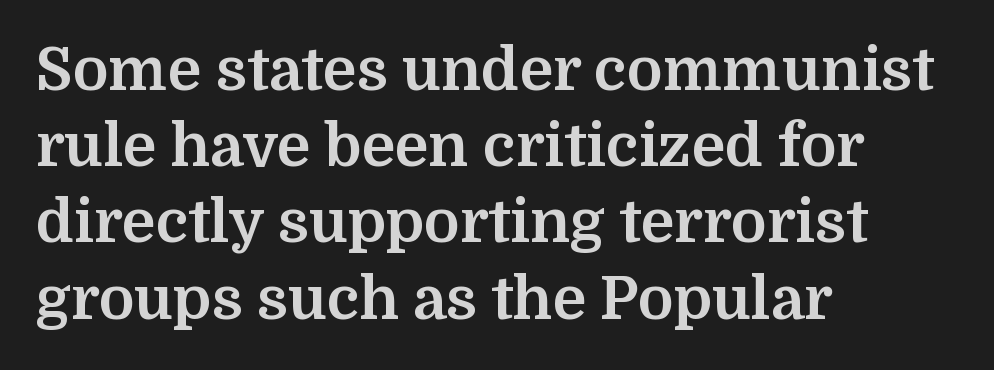
Q: Is the text bold? A: Yes.
Q: Is the text italic (slanted)? A: No, it is upright.
Q: Is the typeface a serif or a sans-serif typeface? A: Serif.
Q: Is the text underlined? A: No.
Q: How is the paragraph aligned? A: Left-aligned.
Q: Is the spacing between letters normal or unusually wide? A: Normal.
Q: Is the spacing between lines tight, normal or loose? A: Normal.
Q: Width (condensed, normal, or wide)? A: Normal.
Q: Stroke contrast? A: Medium.
Q: x-height? A: Medium.
Q: Monospaced? A: No.
